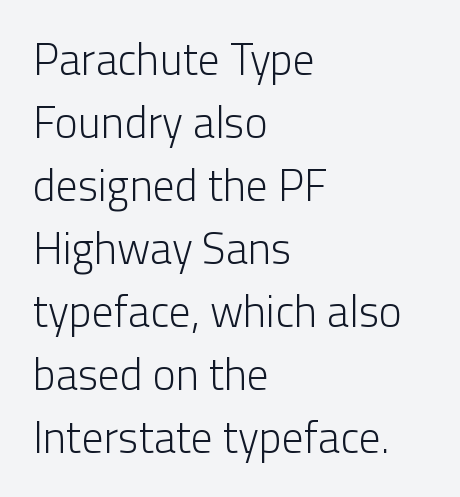
The image shows 44 px light sans-serif type, upright; set left-aligned, normal line spacing (1.43x), normal letter spacing, not underlined; low stroke contrast and a medium x-height.
